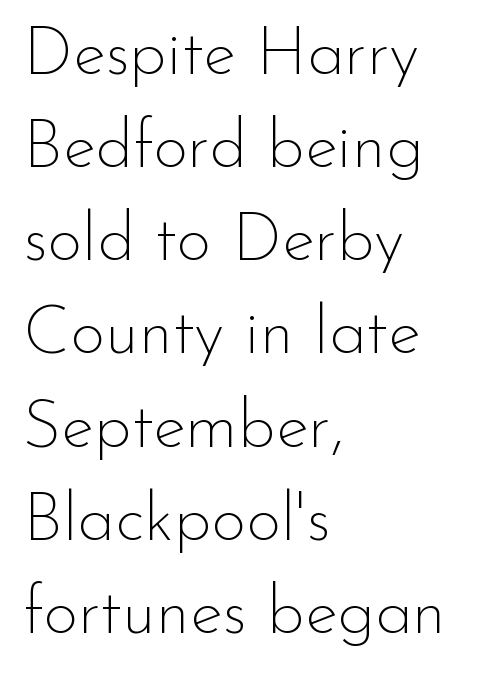
Looks like regular typesetting: each glyph gets only the width it needs. Do the letters lean? They stand straight. The type family on display is of the sans-serif kind. This rendering uses left alignment, leaving the right contour irregular. The rows are spaced the way most documents space them.
